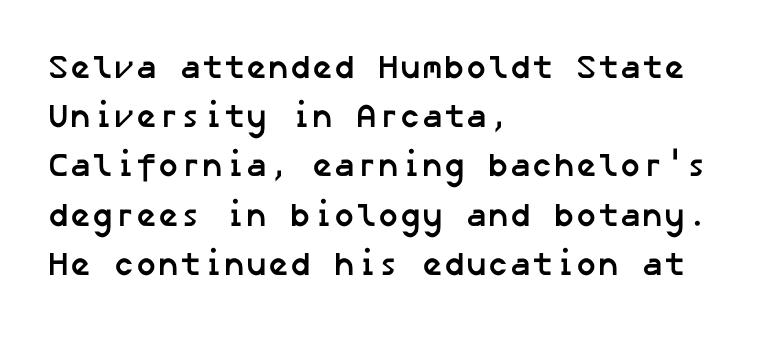
The image shows 33 px semibold sans-serif type; set left-aligned, normal line spacing (1.49x), normal letter spacing, not underlined; low stroke contrast and a medium x-height.
